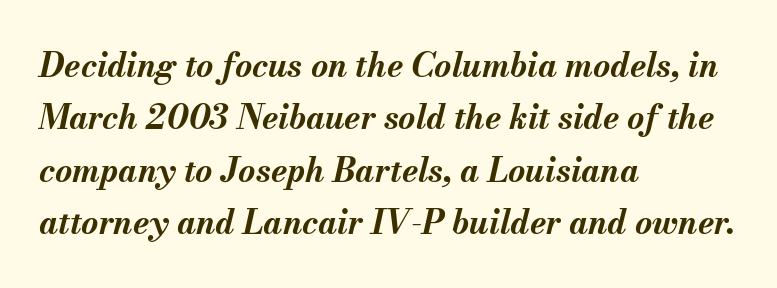
The image shows 33 px bold type, italic (leaning right); set left-aligned, normal line spacing (1.59x), normal letter spacing, not underlined; medium stroke contrast and a small x-height.
